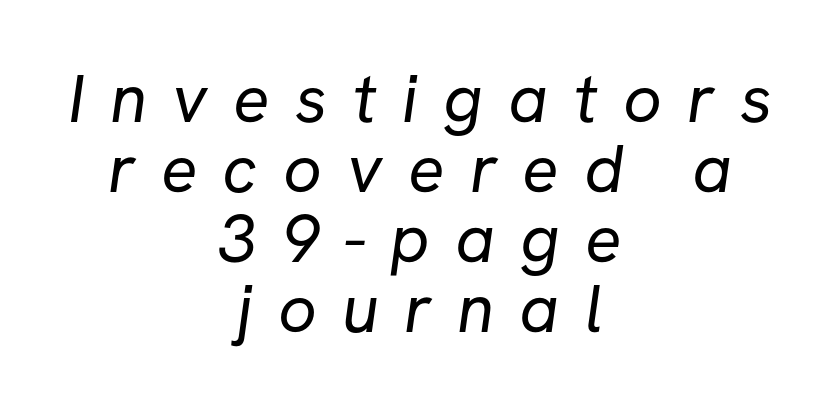
How are the letters spaced? Widely, with obvious added tracking. Which margin do the lines hug? Neither — every line sits in the middle. The font family rendered here belongs to the sans-serif group. Underlining? Definitely not there. Stems and bowls with no extra thickness — not bold.
